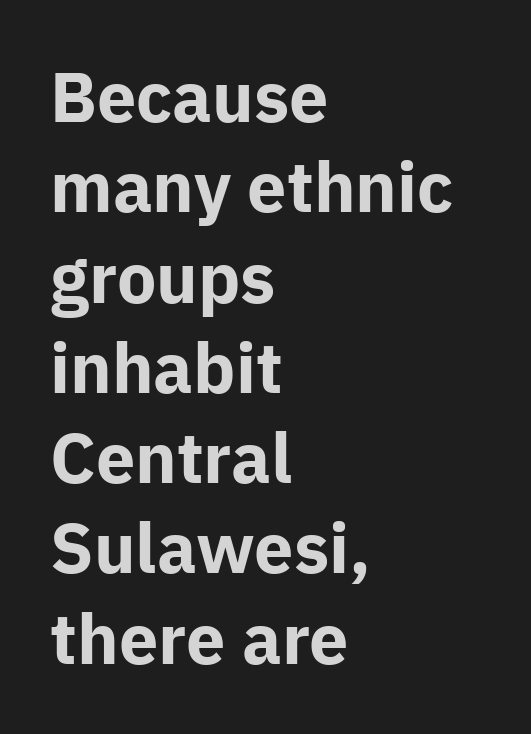
{"serif": "no", "italic": "no", "bold": "yes", "weight": "bold", "width": "normal", "stroke_contrast": "low", "x_height": "medium", "monospaced": "no", "underline": "no", "align": "left", "line_spacing": "normal", "line_spacing_ratio": 1.29, "letter_spacing": "normal", "letter_spacing_em": 0.0, "glyph_px": 70}
